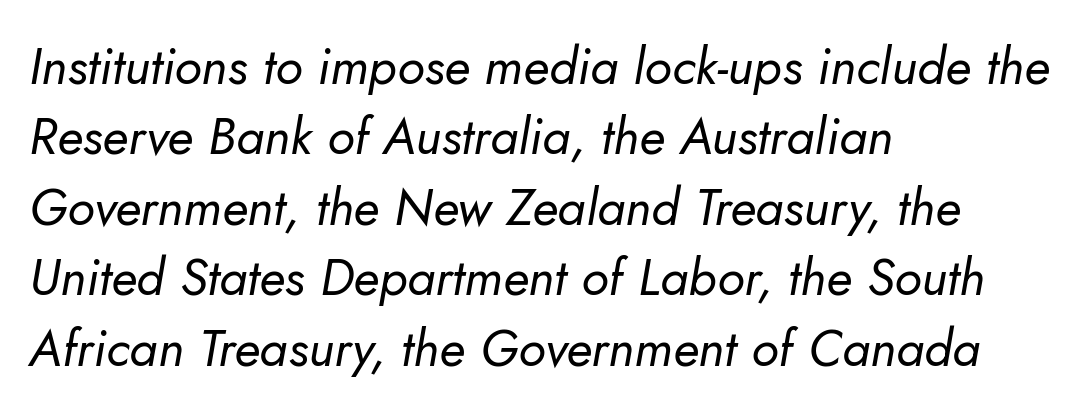
{"italic": "yes", "lean": "right", "slant_degrees": 5, "bold": "no", "weight": "regular", "width": "normal", "stroke_contrast": "low", "x_height": "small", "monospaced": "no", "underline": "no", "align": "left", "line_spacing": "normal", "line_spacing_ratio": 1.38, "letter_spacing": "normal", "letter_spacing_em": 0.0, "glyph_px": 51}
